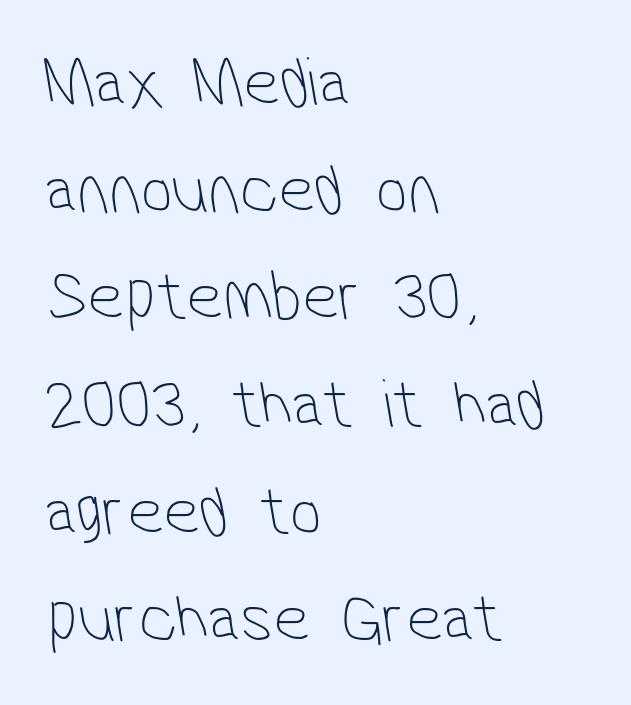
The image shows 71 px thin, condensed sans-serif type; set left-aligned, normal line spacing (1.51x), normal letter spacing, not underlined; low stroke contrast and a medium x-height.
